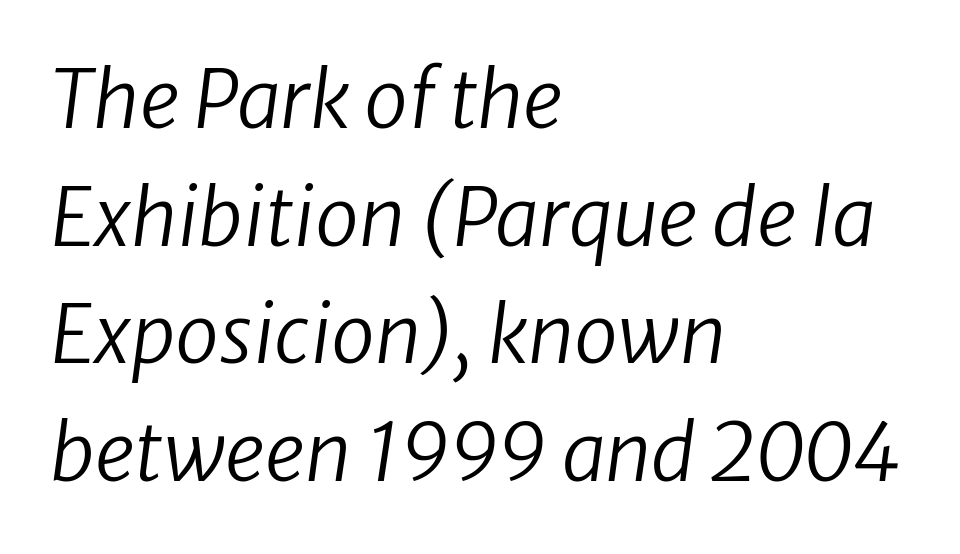
{"serif": "no", "bold": "no", "weight": "regular", "width": "normal", "stroke_contrast": "low", "x_height": "medium", "monospaced": "no", "underline": "no", "align": "left", "line_spacing": "normal", "line_spacing_ratio": 1.49, "letter_spacing": "normal", "letter_spacing_em": 0.0, "glyph_px": 79}
